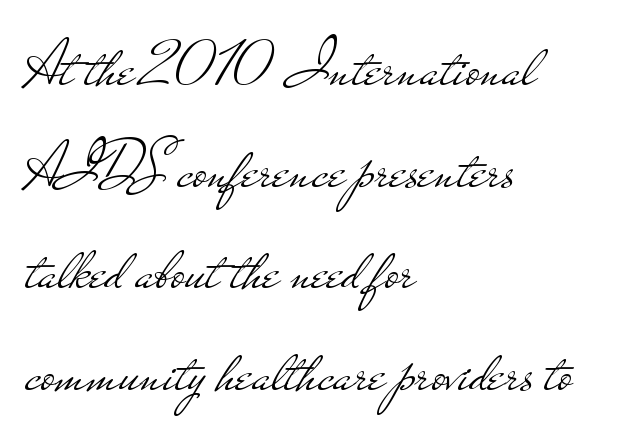
{"serif": "no", "bold": "no", "weight": "light", "width": "wide", "stroke_contrast": "low", "x_height": "small", "monospaced": "no", "underline": "no", "align": "left", "line_spacing": "normal", "line_spacing_ratio": 1.54, "letter_spacing": "normal", "letter_spacing_em": 0.0, "glyph_px": 66}
